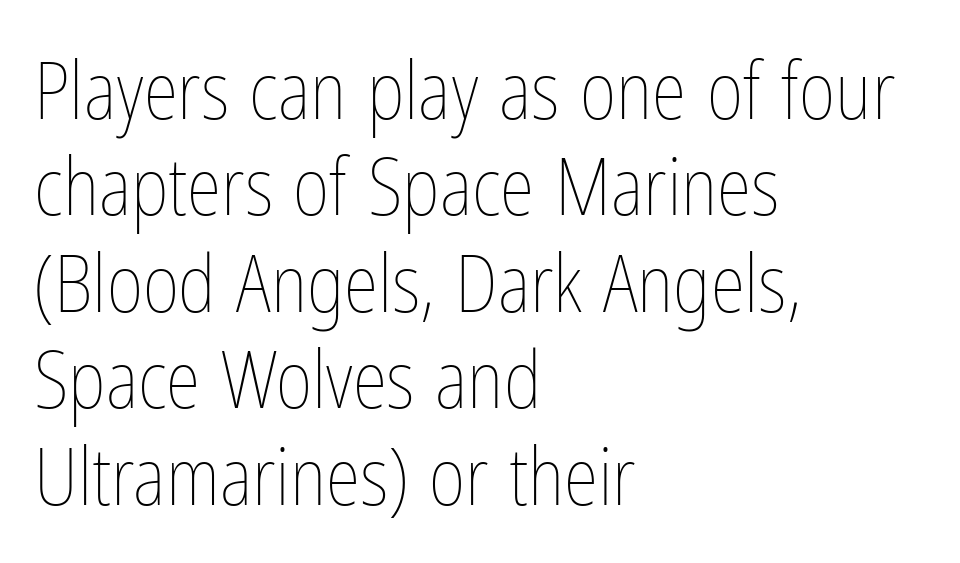
{"italic": "no", "bold": "no", "weight": "thin", "width": "condensed", "stroke_contrast": "low", "x_height": "medium", "monospaced": "no", "underline": "no", "align": "left", "line_spacing_ratio": 1.22, "letter_spacing": "normal", "letter_spacing_em": 0.0, "glyph_px": 79}
